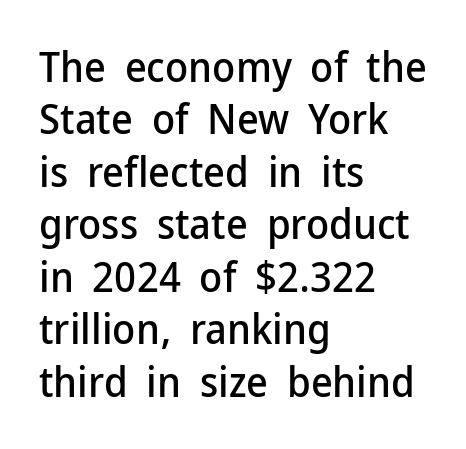
The image shows 42 px sans-serif type, upright; set left-aligned, normal line spacing (1.25x), normal letter spacing, not underlined; low stroke contrast and a medium x-height.
